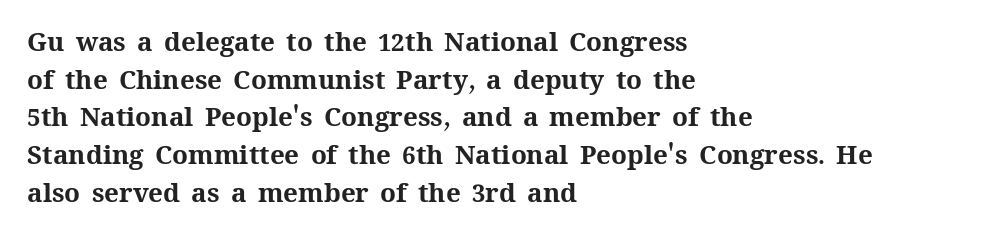
{"italic": "no", "bold": "yes", "underline": "no", "align": "left", "line_spacing": "normal", "line_spacing_ratio": 1.45, "letter_spacing": "normal", "letter_spacing_em": 0.0, "glyph_px": 26}
